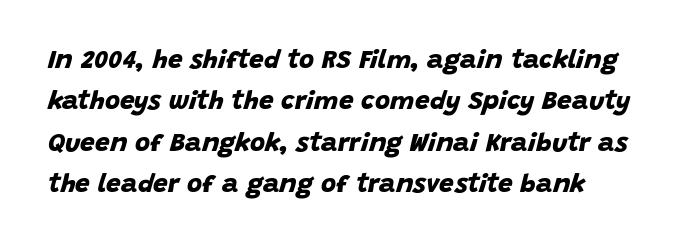
{"bold": "yes", "underline": "no", "align": "left", "line_spacing": "normal", "line_spacing_ratio": 1.59, "letter_spacing": "normal", "letter_spacing_em": 0.0, "glyph_px": 26}
